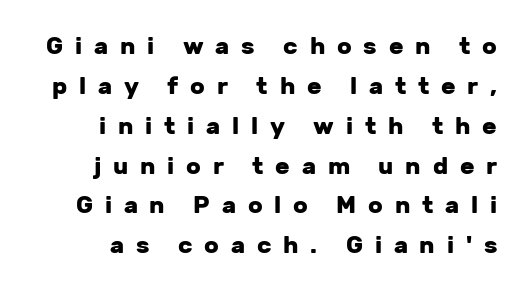
The image shows 24 px bold type, upright; set normal line spacing (1.66x), unusually wide letter spacing (+0.49 em), not underlined.
